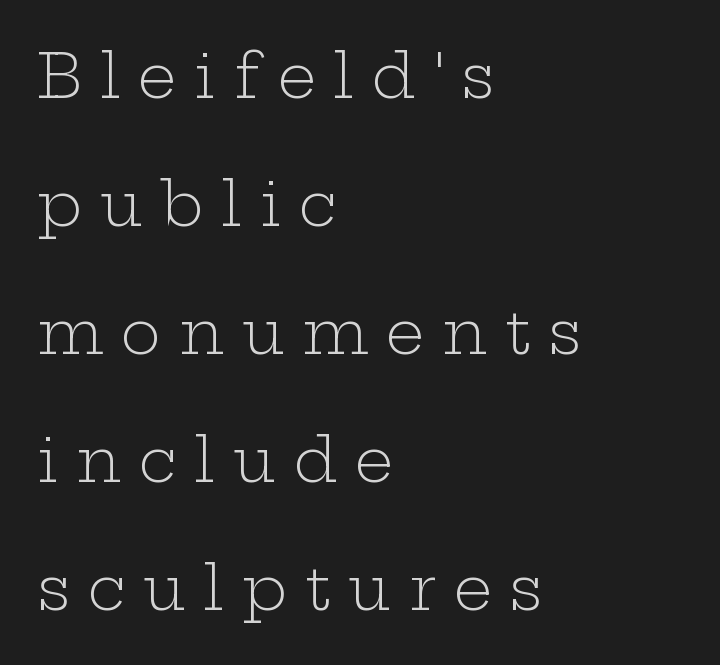
Descenders hang freely into open space. Note: serifs present on the glyphs. A typesetter would call this proportional, since set widths differ per character. Horizontal alignment here is leftward, the default for most running prose.
